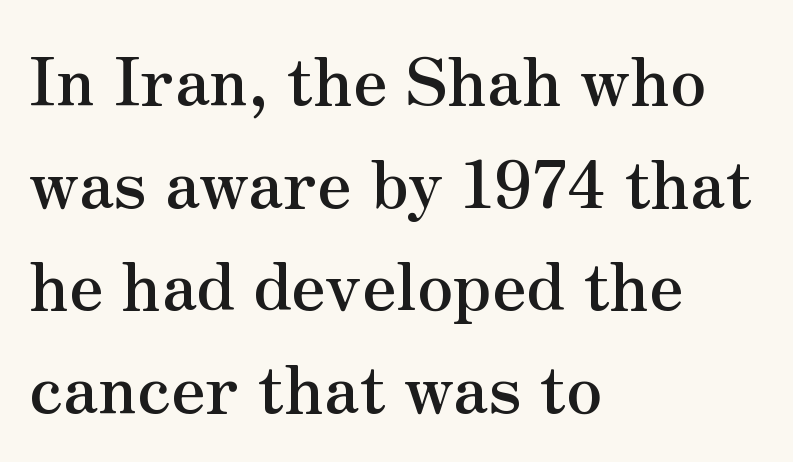
Note: serifs present on the glyphs. Bare-footed words on every line. Tracking value appears to be zero — textbook default spacing. The lettering holds an erect, upright posture throughout. Character widths vary here, with narrow letters taking less room than wide ones. Strokes here are thick enough to call this a true bold.
